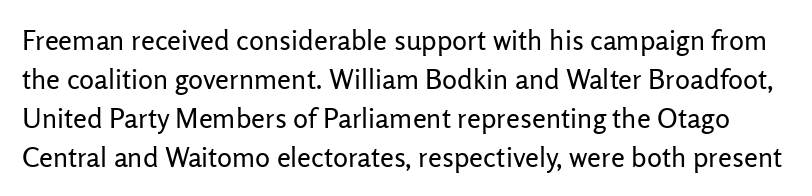
Nothing heavy about these letters — not bold at all. Compared with typical body copy, the letter spacing here is the same. This sample uses a sans-serif face. Evenly set lines give the paragraph a standard silhouette.
